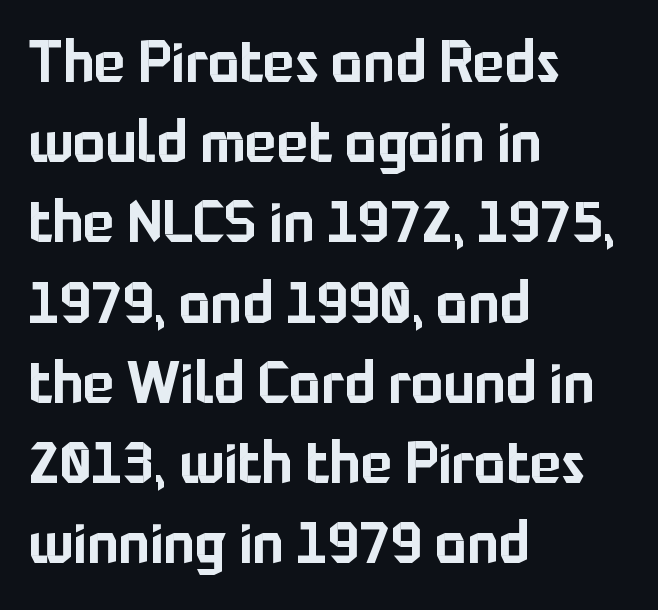
Q: Is the text italic (slanted)? A: No, it is upright.
Q: Is the typeface a serif or a sans-serif typeface? A: Sans-serif.
Q: Is the text underlined? A: No.
Q: How is the paragraph aligned? A: Left-aligned.
Q: Is the spacing between letters normal or unusually wide? A: Normal.
Q: Is the spacing between lines tight, normal or loose? A: Normal.
Q: Width (condensed, normal, or wide)? A: Normal.
Q: Stroke contrast? A: Low.
Q: x-height? A: Medium.
Q: Monospaced? A: No.
